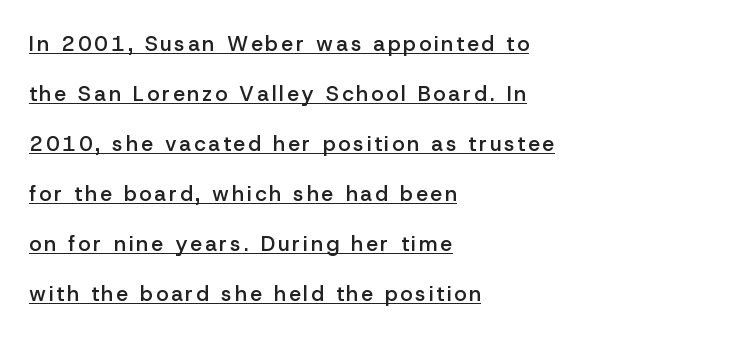
The image shows 21 px text type, upright; set left-aligned, loose line spacing (2.38x), underlined.
